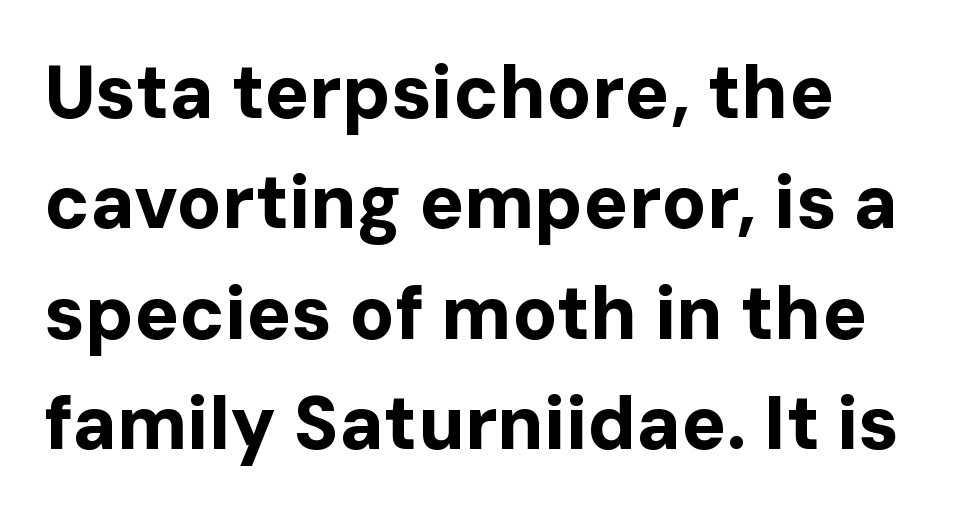
The image shows 74 px bold sans-serif type, upright; set normal line spacing (1.49x), normal letter spacing, not underlined; low stroke contrast and a medium x-height.
